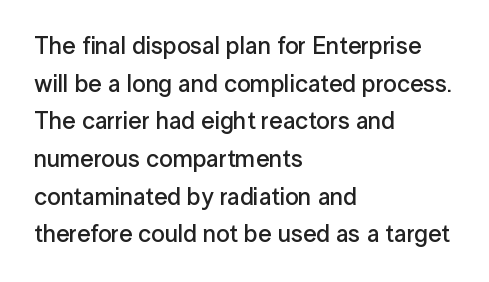
The image shows 24 px text type, upright; set left-aligned, normal line spacing (1.57x), normal letter spacing, not underlined.
